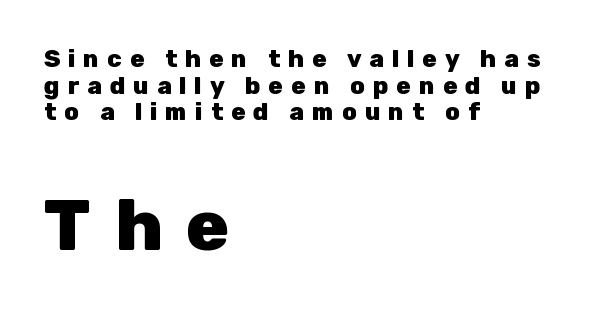
{"serif": "no", "italic": "no", "bold": "yes", "weight": "heavy", "width": "normal", "stroke_contrast": "low", "x_height": "medium", "monospaced": "no", "underline": "no", "align": "left", "line_spacing": "tight", "line_spacing_ratio": 1.11, "letter_spacing": "wide", "letter_spacing_em": 0.33, "larger_block": "second", "size_ratio": 3.0, "glyph_px": 72}
